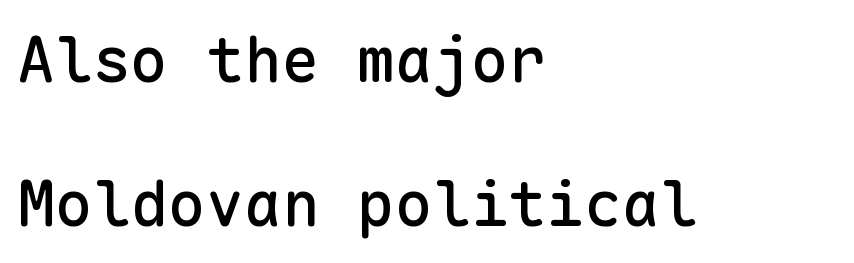
Q: Is the text italic (slanted)? A: No, it is upright.
Q: Is the typeface a serif or a sans-serif typeface? A: Sans-serif.
Q: Is the text underlined? A: No.
Q: How is the paragraph aligned? A: Left-aligned.
Q: Is the spacing between letters normal or unusually wide? A: Normal.
Q: Is the spacing between lines tight, normal or loose? A: Loose.
Q: Width (condensed, normal, or wide)? A: Normal.
Q: Stroke contrast? A: Low.
Q: x-height? A: Medium.
Q: Monospaced? A: Yes.
